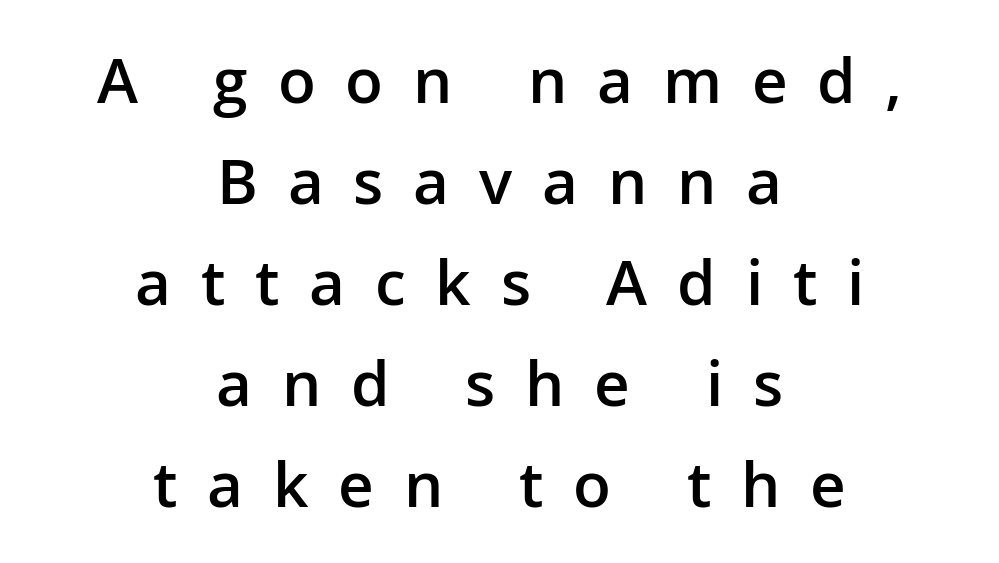
Decoration check: the copy has no underline. The text block is weighted toward neither margin, spreading evenly from the middle. Notice how descenders clear the ascenders below comfortably — that's standard leading. The characters look somewhat weighty, a semibold short of true bold. Here the designer chose a conventional face with non-uniform glyph widths.
